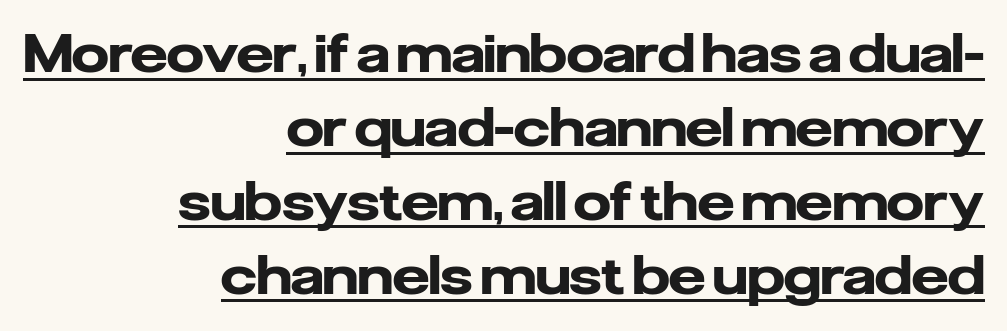
The image shows 52 px heavy sans-serif type, upright; set right-aligned, normal line spacing (1.42x), normal letter spacing, underlined; low stroke contrast and a medium x-height.
